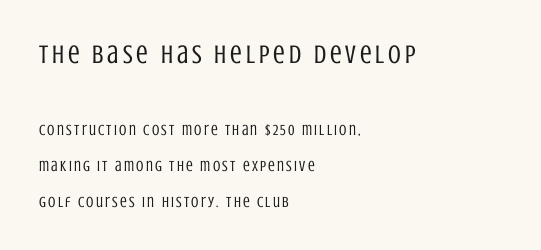
{"italic": "no", "bold": "no", "underline": "no", "align": "left", "line_spacing": "loose", "line_spacing_ratio": 2.37, "larger_block": "first", "size_ratio": 1.73, "glyph_px": 26}
